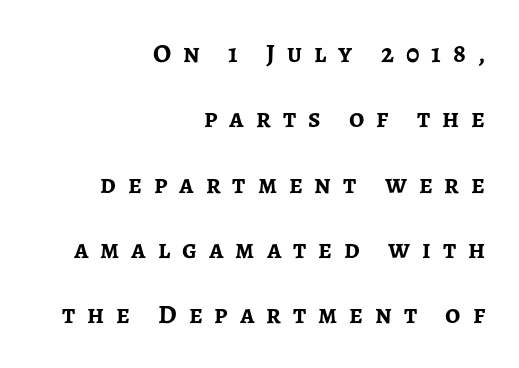
{"italic": "no", "bold": "yes", "underline": "no", "align": "right", "line_spacing": "loose", "line_spacing_ratio": 2.42, "letter_spacing": "wide", "letter_spacing_em": 0.44, "glyph_px": 27}
